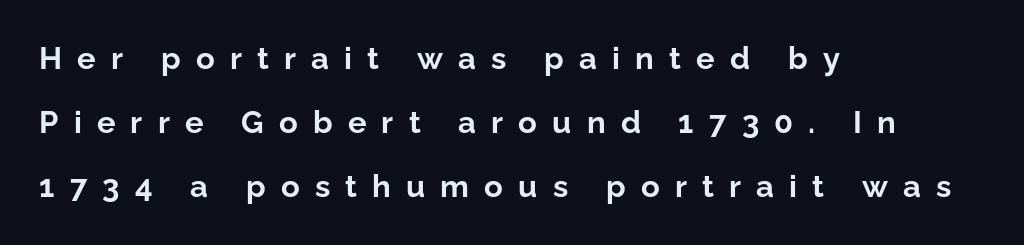
The image shows 31 px bold sans-serif type, upright; set left-aligned, loose line spacing (2.07x), unusually wide letter spacing (+0.49 em), not underlined; low stroke contrast and a medium x-height.
